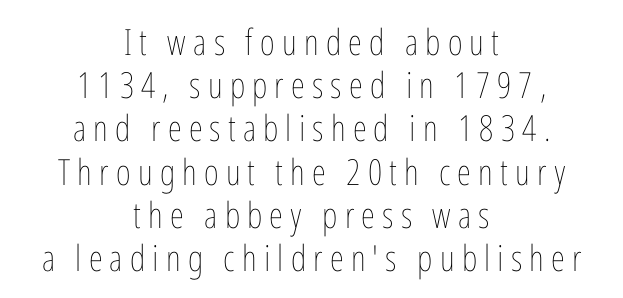
The image shows 36 px thin, condensed type, upright; set centered, line spacing 1.2x, unusually wide letter spacing (+0.2 em), not underlined; low stroke contrast and a medium x-height.
